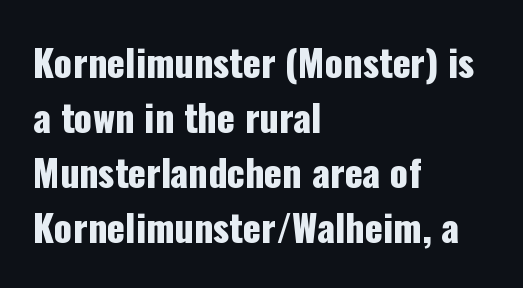
The image shows 37 px condensed sans-serif type, upright; set left-aligned, normal line spacing (1.49x), normal letter spacing, not underlined; low stroke contrast and a medium x-height.
